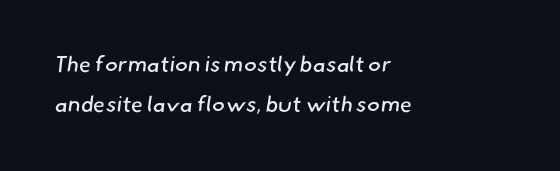
The image shows 22 px text type; set left-aligned, line spacing 1.8x, normal letter spacing, not underlined.
